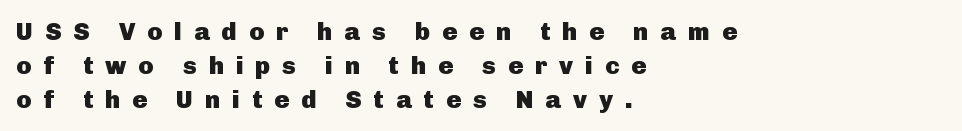
The image shows 25 px bold type, upright; set left-aligned, normal line spacing (1.36x), unusually wide letter spacing (+0.48 em), not underlined.
